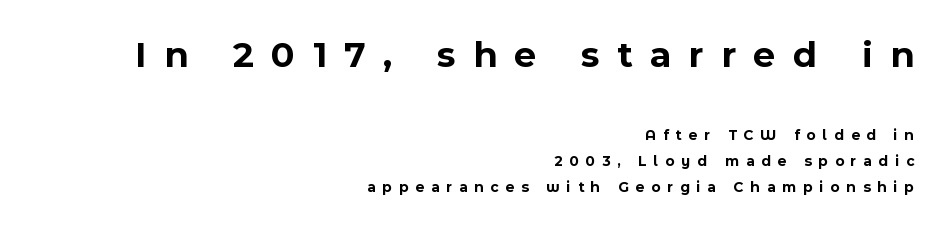
{"serif": "no", "italic": "no", "bold": "yes", "weight": "bold", "width": "normal", "x_height": "medium", "monospaced": "no", "underline": "no", "align": "right", "line_spacing_ratio": 1.71, "letter_spacing": "wide", "letter_spacing_em": 0.46, "larger_block": "first", "size_ratio": 2.53, "glyph_px": 38}
